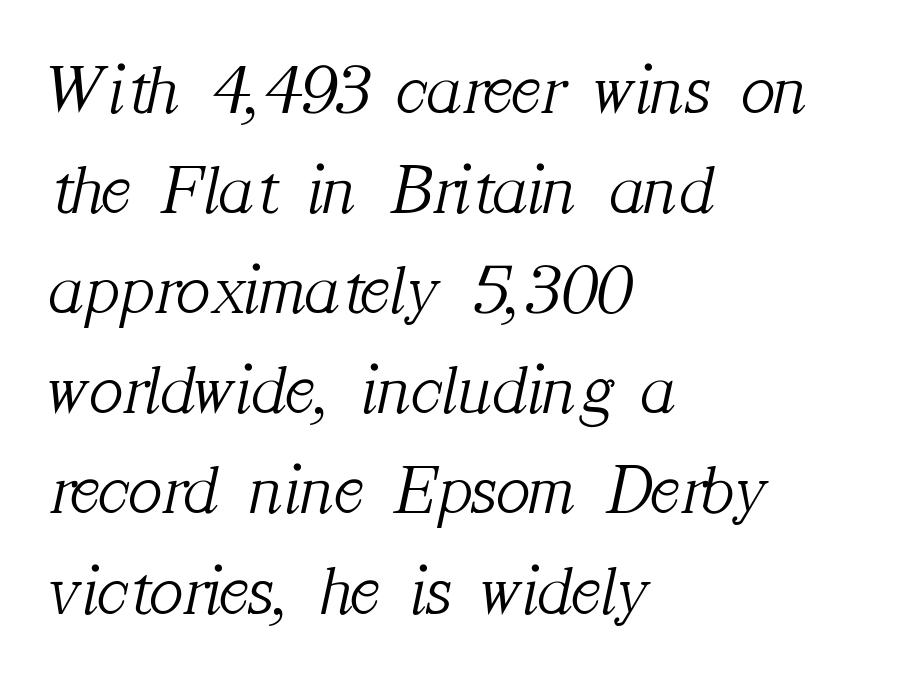
{"serif": "yes", "italic": "yes", "lean": "right", "slant_degrees": 12, "bold": "no", "weight": "light", "width": "normal", "stroke_contrast": "medium", "x_height": "medium", "monospaced": "no", "underline": "no", "align": "left", "line_spacing": "normal", "line_spacing_ratio": 1.41, "letter_spacing": "normal", "letter_spacing_em": 0.0, "glyph_px": 71}
